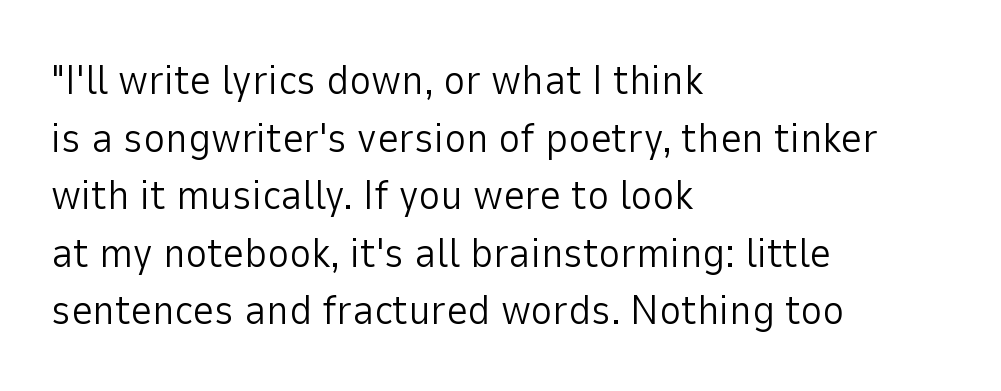
{"serif": "no", "italic": "no", "bold": "no", "weight": "light", "width": "normal", "stroke_contrast": "low", "x_height": "medium", "monospaced": "no", "underline": "no", "align": "left", "line_spacing": "normal", "line_spacing_ratio": 1.37, "letter_spacing": "normal", "letter_spacing_em": 0.0, "glyph_px": 42}
